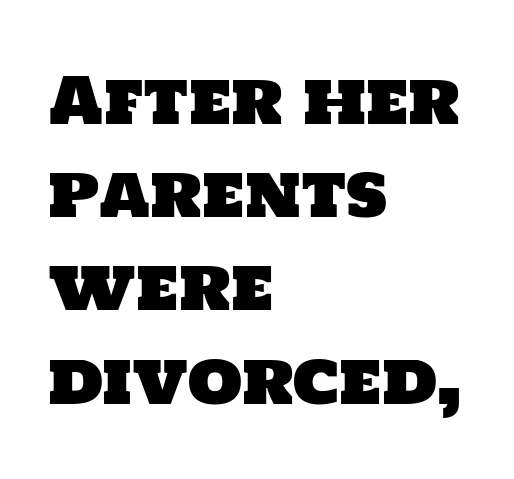
The image shows 63 px sans-serif type; set left-aligned, normal line spacing (1.48x), normal letter spacing, not underlined; low stroke contrast and a large x-height.
